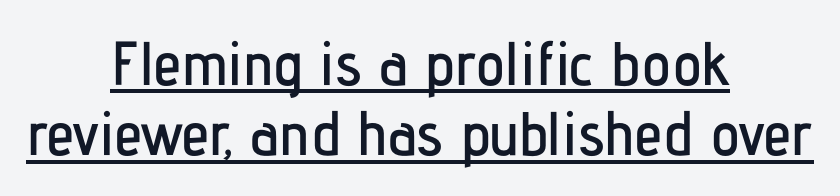
The image shows 62 px condensed sans-serif type, upright; set centered, tight line spacing (1.13x), normal letter spacing, underlined; low stroke contrast and a medium x-height.
